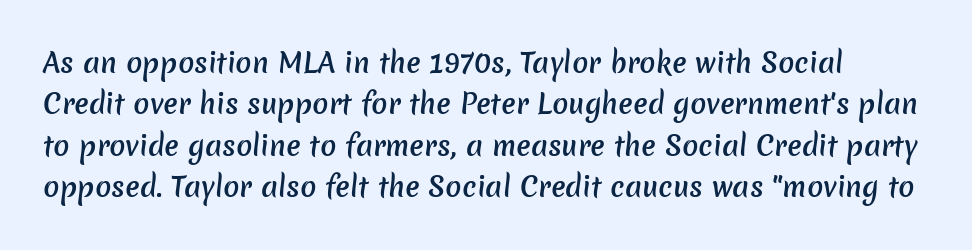
{"bold": "semi", "underline": "no", "line_spacing": "normal", "line_spacing_ratio": 1.53, "letter_spacing": "normal", "letter_spacing_em": 0.0, "glyph_px": 27}
